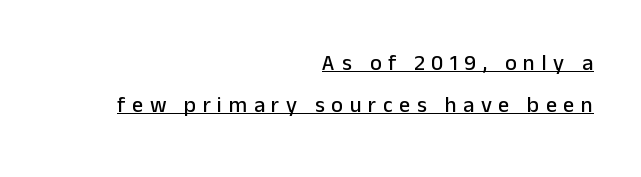
Q: Is the text italic (slanted)? A: No, it is upright.
Q: Is the text underlined? A: Yes.
Q: How is the paragraph aligned? A: Right-aligned.
Q: Is the spacing between letters normal or unusually wide? A: Unusually wide.
Q: Is the spacing between lines tight, normal or loose? A: Loose.
